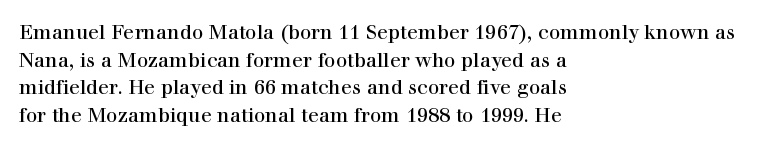
Q: Is the text italic (slanted)? A: No, it is upright.
Q: Is the text underlined? A: No.
Q: How is the paragraph aligned? A: Left-aligned.
Q: Is the spacing between letters normal or unusually wide? A: Normal.
Q: Is the spacing between lines tight, normal or loose? A: Normal.
